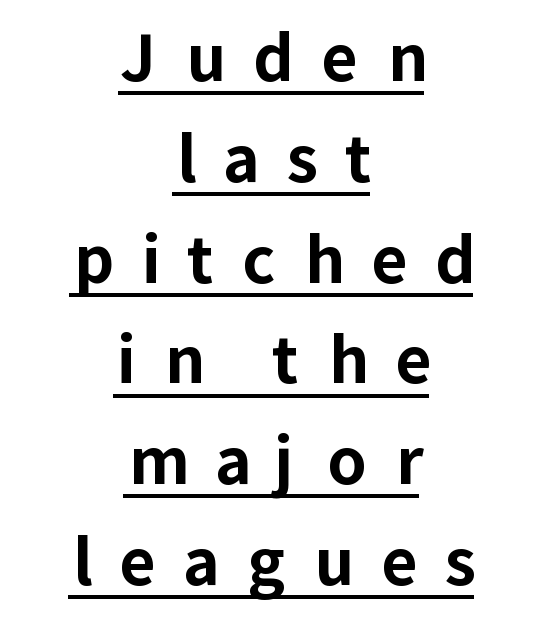
{"serif": "no", "italic": "no", "bold": "yes", "weight": "bold", "width": "normal", "stroke_contrast": "low", "x_height": "medium", "monospaced": "no", "underline": "yes", "align": "center", "line_spacing": "normal", "line_spacing_ratio": 1.6, "letter_spacing": "wide", "letter_spacing_em": 0.44, "glyph_px": 63}
